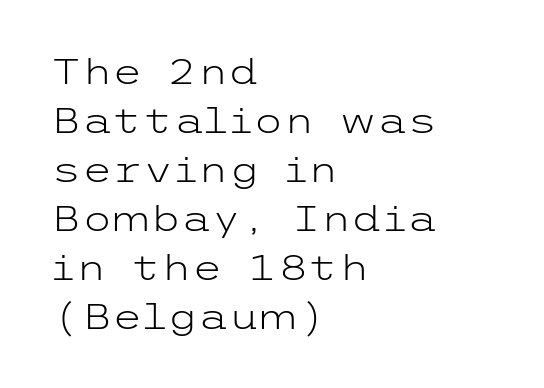
{"serif": "no", "italic": "no", "bold": "no", "weight": "light", "width": "wide", "stroke_contrast": "low", "x_height": "medium", "underline": "no", "align": "left", "line_spacing": "normal", "line_spacing_ratio": 1.4, "letter_spacing": "normal", "letter_spacing_em": 0.0, "glyph_px": 35}
